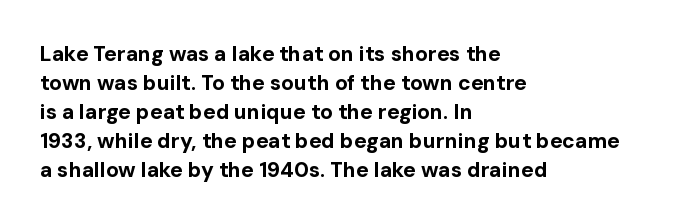
The image shows 21 px bold type, upright; set left-aligned, normal line spacing (1.38x), normal letter spacing, not underlined.
